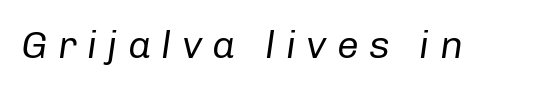
Weight: not bold — regular or lighter. Plain, unruled lines of type. This sample uses expanded letter spacing, leaving extra air between glyphs. The whole block is typeset with a tilt. The letters advance in unequal steps, a hallmark of proportional type.
